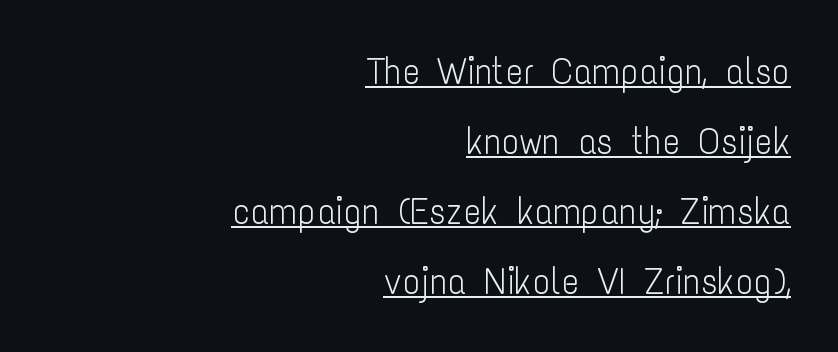
{"serif": "no", "italic": "no", "bold": "no", "weight": "light", "width": "condensed", "stroke_contrast": "low", "x_height": "medium", "monospaced": "no", "underline": "yes", "align": "right", "line_spacing_ratio": 1.89, "letter_spacing": "normal", "letter_spacing_em": 0.0, "glyph_px": 37}
